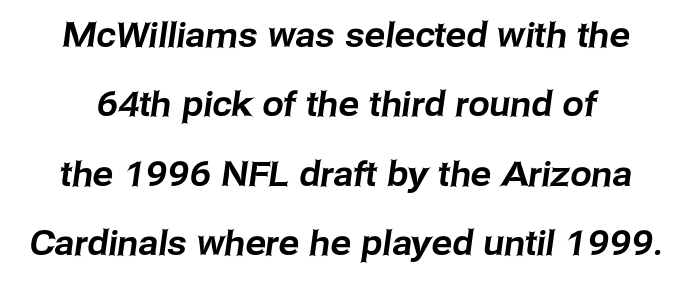
{"serif": "no", "width": "normal", "stroke_contrast": "low", "x_height": "medium", "monospaced": "no", "underline": "no", "line_spacing": "loose", "line_spacing_ratio": 2.04, "letter_spacing": "normal", "letter_spacing_em": 0.0, "glyph_px": 34}
